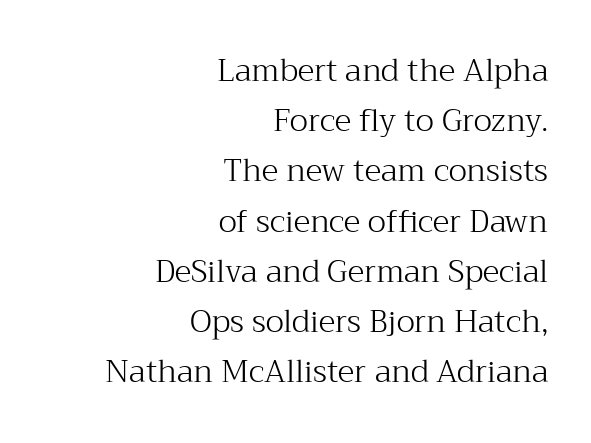
The image shows 31 px light serif type, upright; set right-aligned, normal line spacing (1.62x), normal letter spacing, not underlined; medium stroke contrast and a medium x-height.
